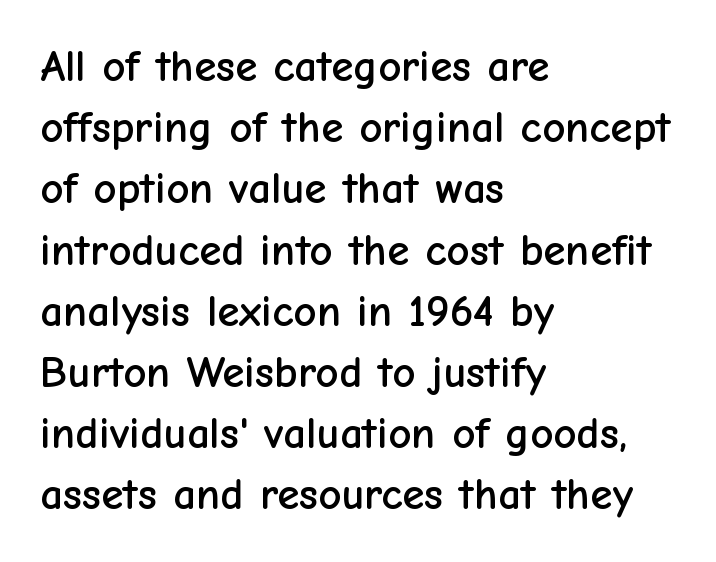
{"serif": "no", "italic": "no", "width": "normal", "stroke_contrast": "low", "x_height": "medium", "monospaced": "no", "underline": "no", "align": "left", "line_spacing": "normal", "line_spacing_ratio": 1.36, "letter_spacing": "normal", "letter_spacing_em": 0.0, "glyph_px": 45}
